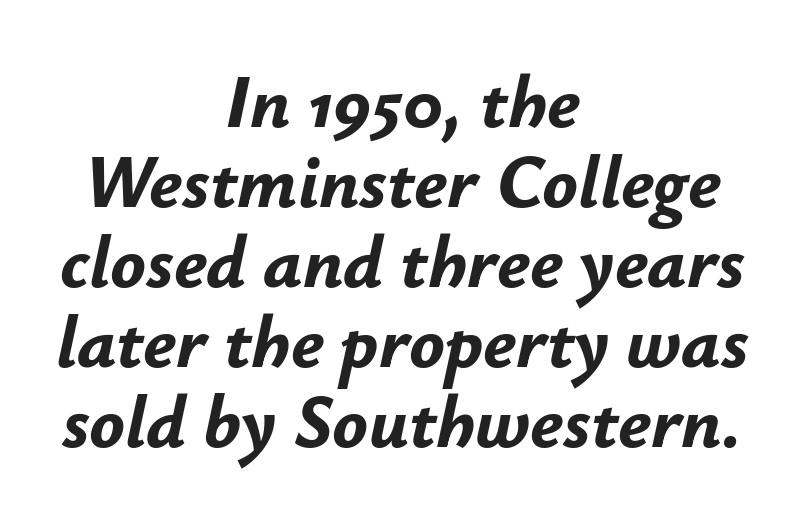
In terms of letterspacing, this is plain default setting. Strong, thick strokes mark this as bold type. The designer dialed line spacing down below the default. The string is rendered with underlining switched off. A student would call this center alignment; a typographer would say set centered.
